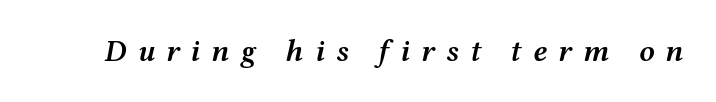
The image shows 31 px semibold, wide type, italic (leaning right); set unusually wide letter spacing (+0.35 em), not underlined; medium stroke contrast and a medium x-height.
